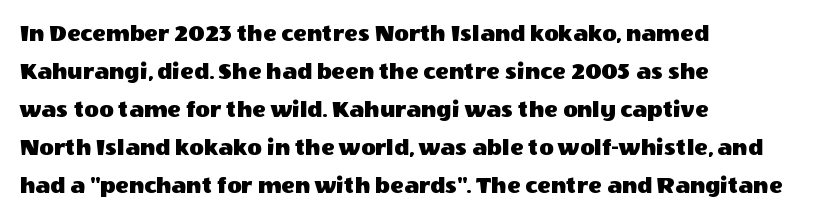
The image shows 25 px text type, upright; set left-aligned, normal line spacing (1.52x), normal letter spacing, not underlined.
